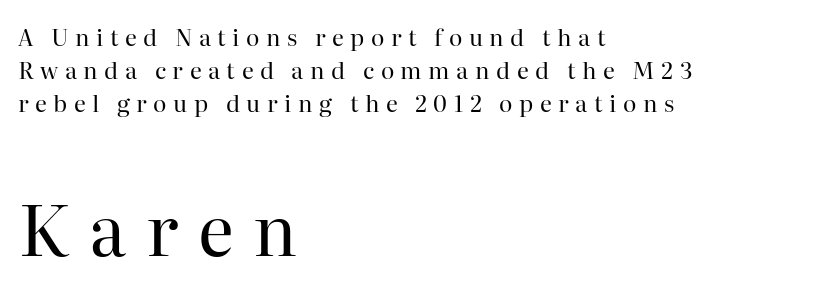
{"serif": "yes", "italic": "no", "bold": "no", "weight": "regular", "width": "normal", "stroke_contrast": "high", "x_height": "medium", "monospaced": "no", "underline": "no", "align": "left", "line_spacing": "normal", "line_spacing_ratio": 1.43, "letter_spacing": "wide", "letter_spacing_em": 0.28, "larger_block": "second", "size_ratio": 3.04, "glyph_px": 70}
